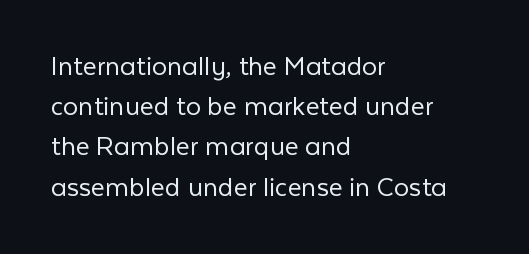
Q: Is the text bold? A: No.
Q: Is the text italic (slanted)? A: No, it is upright.
Q: Is the typeface a serif or a sans-serif typeface? A: Sans-serif.
Q: Is the text underlined? A: No.
Q: How is the paragraph aligned? A: Left-aligned.
Q: Is the spacing between letters normal or unusually wide? A: Normal.
Q: Is the spacing between lines tight, normal or loose? A: Normal.
Q: Width (condensed, normal, or wide)? A: Normal.
Q: Stroke contrast? A: Low.
Q: x-height? A: Medium.
Q: Monospaced? A: No.
